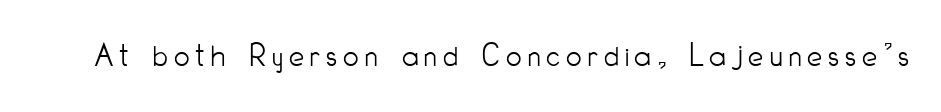
You could not count columns in this text — the font is proportionally spaced. The glyphs in this specimen are sans serif. Do the letters lean? They stand straight. The characters are drawn with everyday or finer stroke widths. Bare-footed words on every line.
